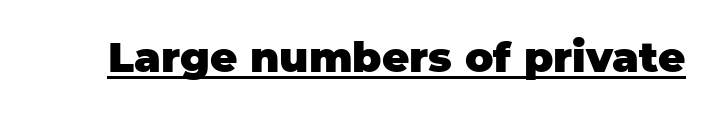
{"serif": "no", "italic": "no", "bold": "yes", "weight": "heavy", "width": "normal", "stroke_contrast": "low", "x_height": "large", "monospaced": "no", "underline": "yes", "letter_spacing": "normal", "letter_spacing_em": 0.0, "glyph_px": 42}
